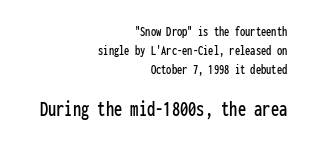
Q: Is the text italic (slanted)? A: No, it is upright.
Q: Is the text underlined? A: No.
Q: How is the paragraph aligned? A: Right-aligned.
Q: Is the spacing between letters normal or unusually wide? A: Normal.
Q: Is the spacing between lines tight, normal or loose? A: Normal.
Q: Which block of text is set in a larger size, the first (top) or the second (bottom)? A: The second (bottom) one.
